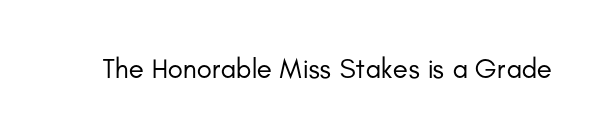
The image shows 28 px regular-weight sans-serif type, upright; set normal letter spacing, not underlined; low stroke contrast and a small x-height.
